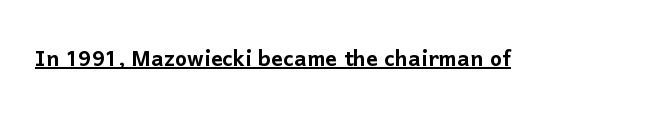
The image shows 29 px sans-serif type, upright; set normal letter spacing, underlined; low stroke contrast and a medium x-height.
